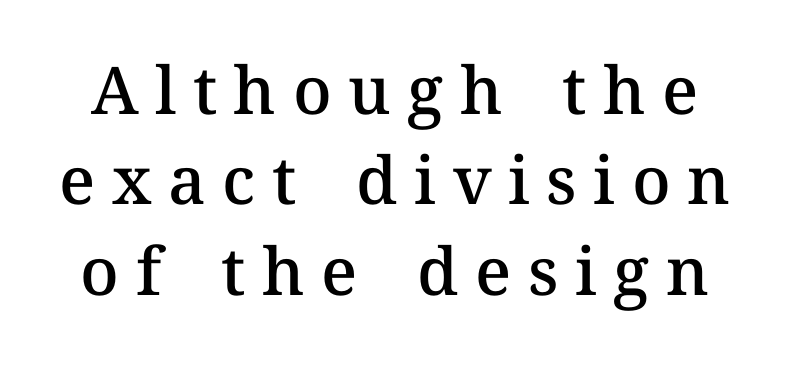
Q: Is the text bold? A: Semi-bold.
Q: Is the text italic (slanted)? A: No, it is upright.
Q: Is the text underlined? A: No.
Q: Is the spacing between letters normal or unusually wide? A: Unusually wide.
Q: Is the spacing between lines tight, normal or loose? A: Normal.
Q: Width (condensed, normal, or wide)? A: Normal.
Q: Stroke contrast? A: Medium.
Q: x-height? A: Medium.
Q: Monospaced? A: No.
